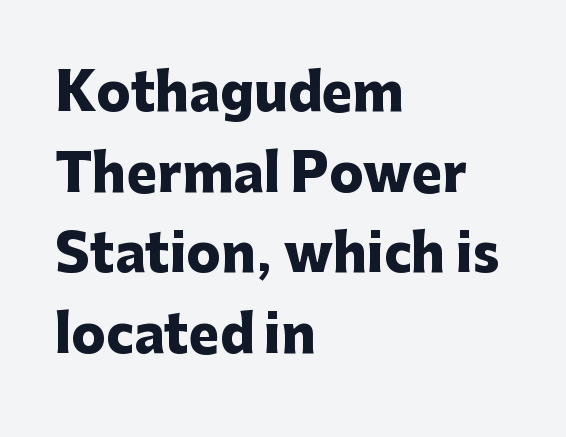
Q: Is the text bold? A: Yes.
Q: Is the text italic (slanted)? A: No, it is upright.
Q: Is the typeface a serif or a sans-serif typeface? A: Sans-serif.
Q: Is the text underlined? A: No.
Q: How is the paragraph aligned? A: Left-aligned.
Q: Is the spacing between letters normal or unusually wide? A: Normal.
Q: Is the spacing between lines tight, normal or loose? A: Normal.
Q: Width (condensed, normal, or wide)? A: Normal.
Q: Stroke contrast? A: Low.
Q: x-height? A: Medium.
Q: Monospaced? A: No.
